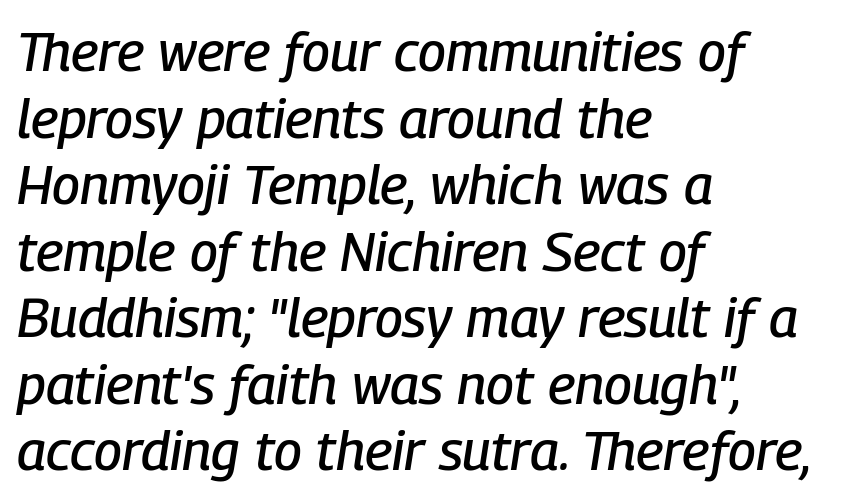
The image shows 55 px condensed type, italic (leaning right); set left-aligned, line spacing 1.21x, normal letter spacing, not underlined; low stroke contrast and a medium x-height.
